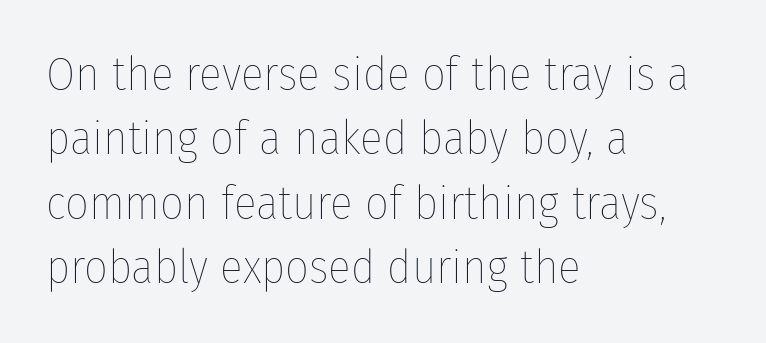
The image shows 47 px thin, condensed type, upright; set left-aligned, normal line spacing (1.37x), normal letter spacing, not underlined; low stroke contrast and a medium x-height.
